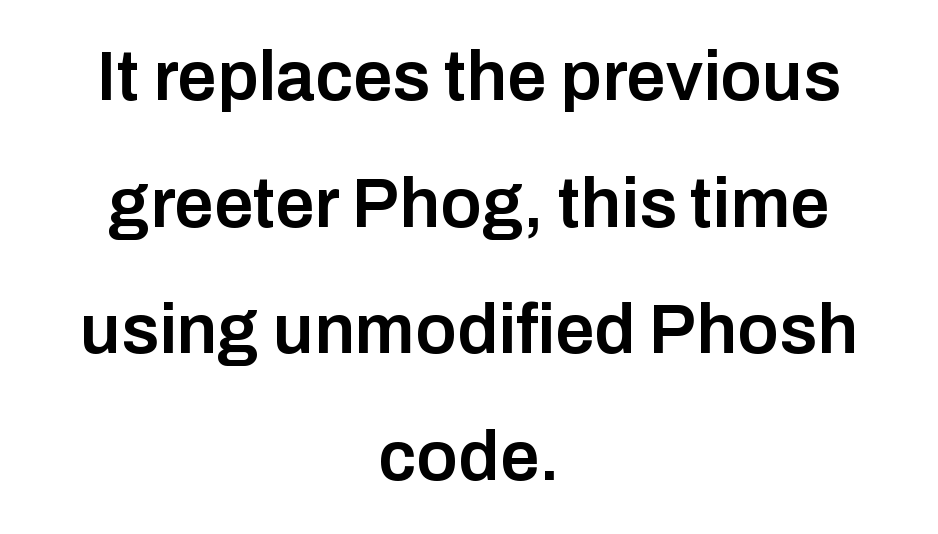
There is no visible air inserted between adjacent glyphs. Every row of glyphs is offset so its center matches the block's center. The font is running at a semibold setting, under full bold. Rendered with straight, roman letterforms. Spacing verdict: proportional, widths tailored to each character. To sum up the face: it is a sans, with no serifs.
